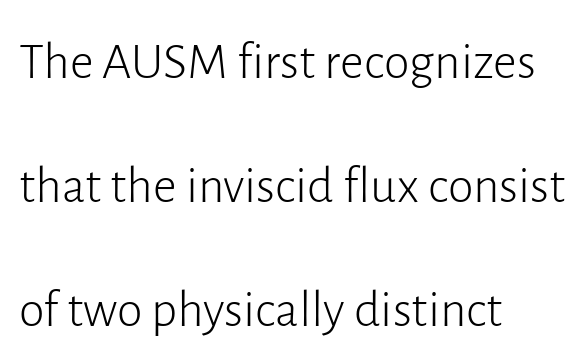
Q: Is the text bold? A: No.
Q: Is the text italic (slanted)? A: No, it is upright.
Q: Is the typeface a serif or a sans-serif typeface? A: Sans-serif.
Q: Is the text underlined? A: No.
Q: How is the paragraph aligned? A: Left-aligned.
Q: Is the spacing between letters normal or unusually wide? A: Normal.
Q: Is the spacing between lines tight, normal or loose? A: Loose.
Q: Width (condensed, normal, or wide)? A: Normal.
Q: Stroke contrast? A: Low.
Q: x-height? A: Medium.
Q: Monospaced? A: No.
